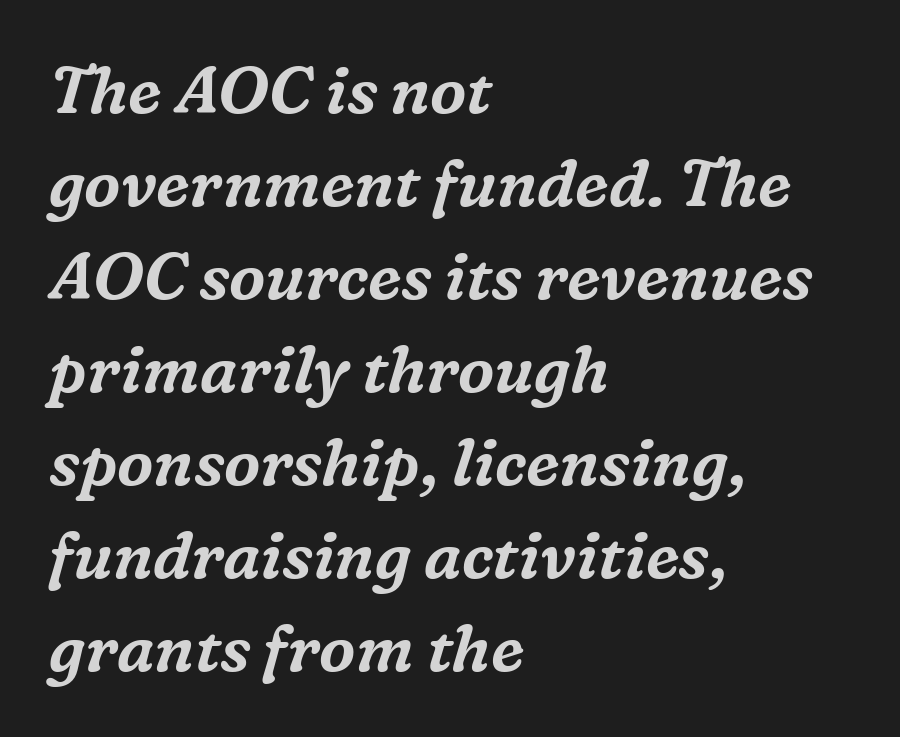
{"serif": "yes", "italic": "yes", "lean": "right", "slant_degrees": 16, "width": "normal", "stroke_contrast": "medium", "x_height": "medium", "monospaced": "no", "underline": "no", "align": "left", "line_spacing": "normal", "line_spacing_ratio": 1.43, "letter_spacing": "normal", "letter_spacing_em": 0.0, "glyph_px": 65}
